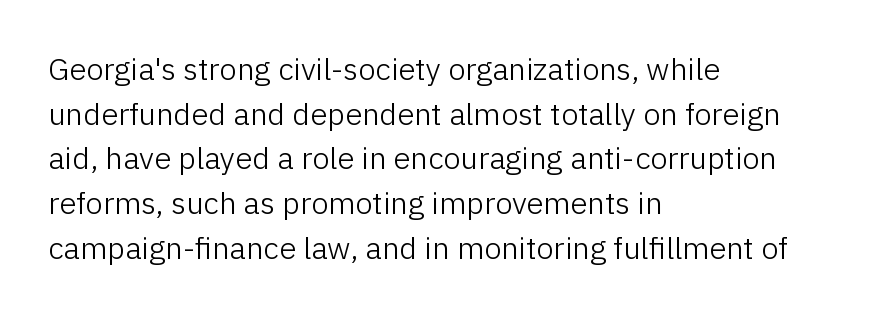
The image shows 31 px light sans-serif type, upright; set left-aligned, normal line spacing (1.44x), normal letter spacing, not underlined; low stroke contrast and a medium x-height.
